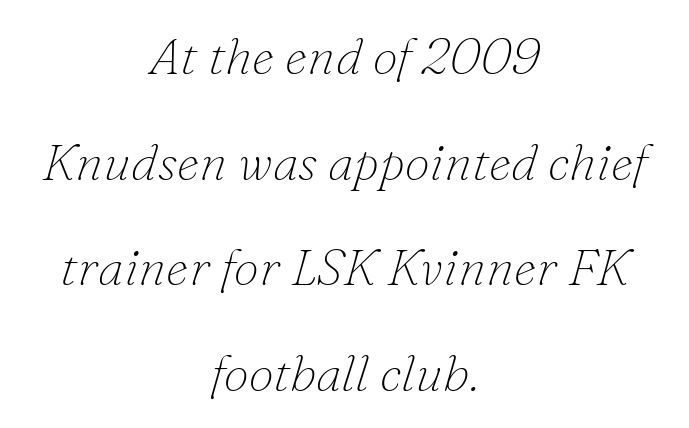
{"serif": "yes", "italic": "yes", "lean": "right", "slant_degrees": 16, "bold": "no", "weight": "thin", "width": "normal", "stroke_contrast": "low", "x_height": "small", "monospaced": "no", "underline": "no", "align": "center", "line_spacing": "loose", "line_spacing_ratio": 2.07, "letter_spacing": "normal", "letter_spacing_em": 0.0, "glyph_px": 51}
